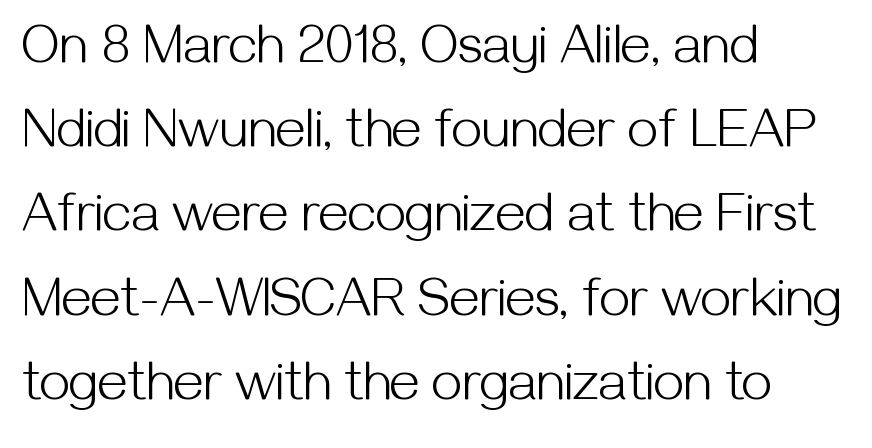
Q: Is the text bold? A: No.
Q: Is the text italic (slanted)? A: No, it is upright.
Q: Is the typeface a serif or a sans-serif typeface? A: Sans-serif.
Q: Is the text underlined? A: No.
Q: How is the paragraph aligned? A: Left-aligned.
Q: Is the spacing between letters normal or unusually wide? A: Normal.
Q: Is the spacing between lines tight, normal or loose? A: Normal.
Q: Width (condensed, normal, or wide)? A: Normal.
Q: Stroke contrast? A: Medium.
Q: x-height? A: Medium.
Q: Monospaced? A: No.
